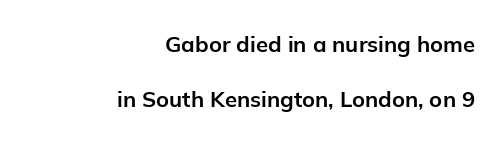
The image shows 22 px bold type, upright; set right-aligned, loose line spacing (2.49x), normal letter spacing, not underlined.
